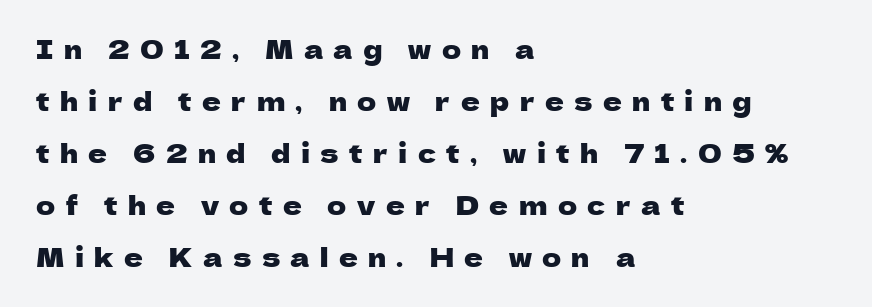
Q: Is the text italic (slanted)? A: No, it is upright.
Q: Is the text underlined? A: No.
Q: How is the paragraph aligned? A: Left-aligned.
Q: Is the spacing between letters normal or unusually wide? A: Unusually wide.
Q: Is the spacing between lines tight, normal or loose? A: Loose.
